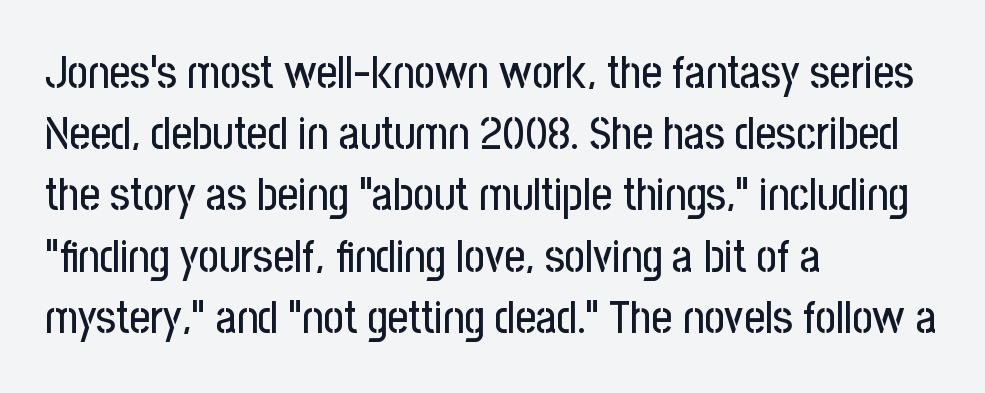
{"serif": "no", "italic": "no", "width": "condensed", "stroke_contrast": "low", "x_height": "medium", "monospaced": "no", "underline": "no", "align": "left", "line_spacing": "normal", "line_spacing_ratio": 1.36, "letter_spacing": "normal", "letter_spacing_em": 0.0, "glyph_px": 45}
